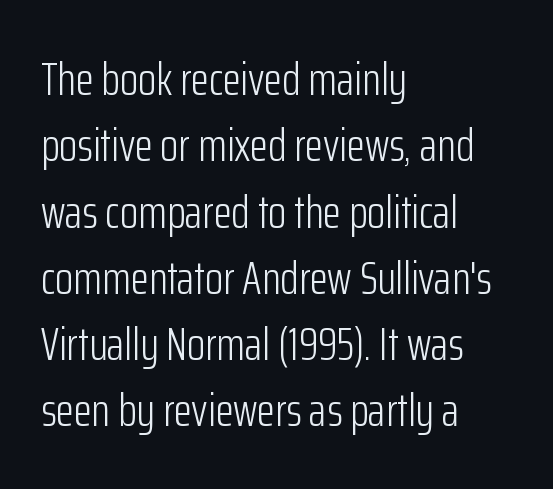
{"serif": "no", "italic": "no", "bold": "no", "weight": "light", "width": "condensed", "stroke_contrast": "low", "x_height": "medium", "monospaced": "no", "underline": "no", "align": "left", "line_spacing": "normal", "line_spacing_ratio": 1.41, "letter_spacing": "normal", "letter_spacing_em": 0.0, "glyph_px": 47}
